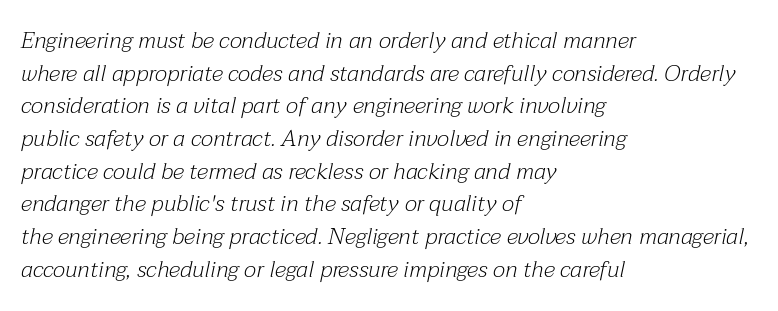
Q: Is the text bold? A: No.
Q: Is the text italic (slanted)? A: Yes, it leans right by about 12 degrees.
Q: Is the text underlined? A: No.
Q: How is the paragraph aligned? A: Left-aligned.
Q: Is the spacing between letters normal or unusually wide? A: Normal.
Q: Is the spacing between lines tight, normal or loose? A: Normal.
